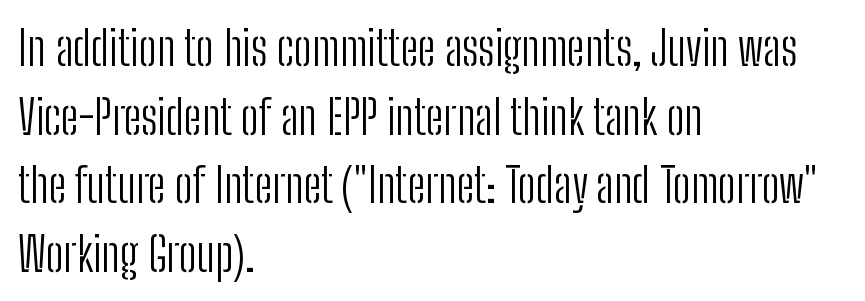
{"serif": "no", "italic": "no", "bold": "no", "weight": "light", "width": "condensed", "stroke_contrast": "low", "x_height": "medium", "monospaced": "no", "underline": "no", "align": "left", "line_spacing": "normal", "line_spacing_ratio": 1.43, "letter_spacing": "normal", "letter_spacing_em": 0.0, "glyph_px": 48}
